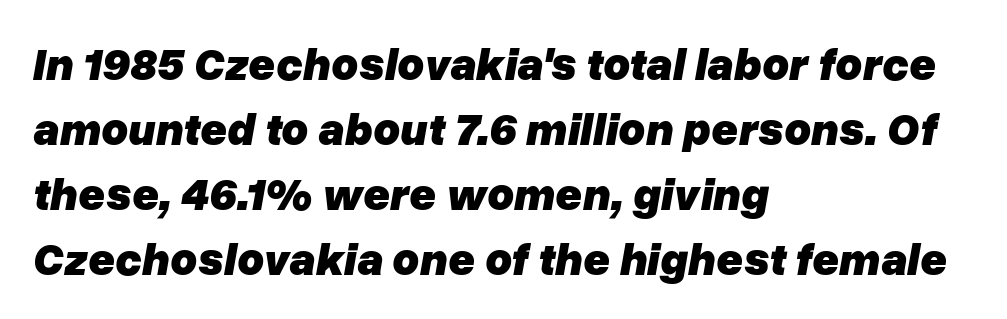
{"italic": "yes", "lean": "right", "slant_degrees": 10, "bold": "yes", "weight": "heavy", "width": "normal", "stroke_contrast": "low", "x_height": "medium", "monospaced": "no", "underline": "no", "align": "left", "line_spacing": "normal", "line_spacing_ratio": 1.41, "letter_spacing": "normal", "letter_spacing_em": 0.0, "glyph_px": 46}
